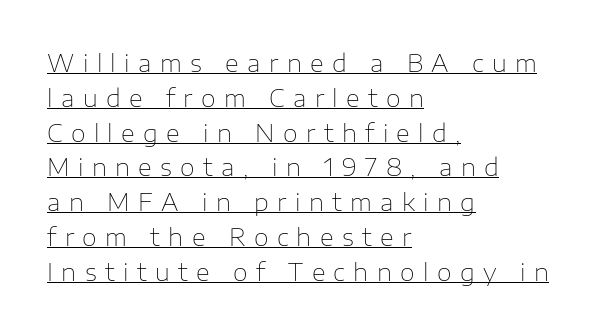
{"italic": "no", "bold": "no", "underline": "yes", "align": "left", "line_spacing": "normal", "line_spacing_ratio": 1.45, "letter_spacing": "wide", "letter_spacing_em": 0.35, "glyph_px": 24}
